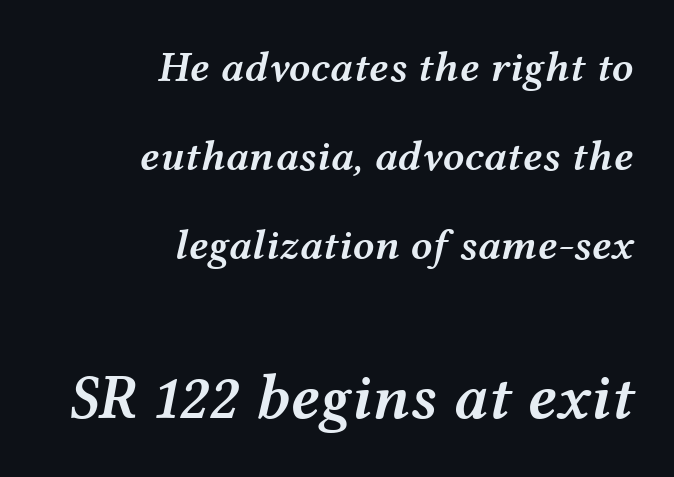
Q: Is the text bold? A: Semi-bold.
Q: Is the text italic (slanted)? A: Yes, it leans right by about 12 degrees.
Q: Is the text underlined? A: No.
Q: How is the paragraph aligned? A: Right-aligned.
Q: Is the spacing between letters normal or unusually wide? A: Normal.
Q: Is the spacing between lines tight, normal or loose? A: Loose.
Q: Which block of text is set in a larger size, the first (top) or the second (bottom)? A: The second (bottom) one.
Q: Width (condensed, normal, or wide)? A: Wide.
Q: Stroke contrast? A: Medium.
Q: x-height? A: Medium.
Q: Monospaced? A: No.
